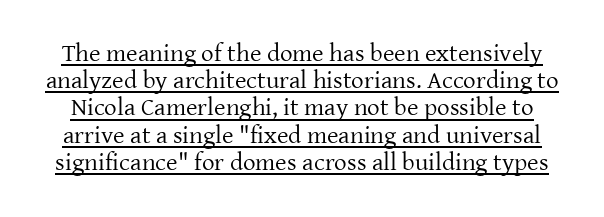
Q: Is the text bold? A: No.
Q: Is the text italic (slanted)? A: No, it is upright.
Q: Is the text underlined? A: Yes.
Q: Is the spacing between letters normal or unusually wide? A: Normal.
Q: Is the spacing between lines tight, normal or loose? A: Tight.
